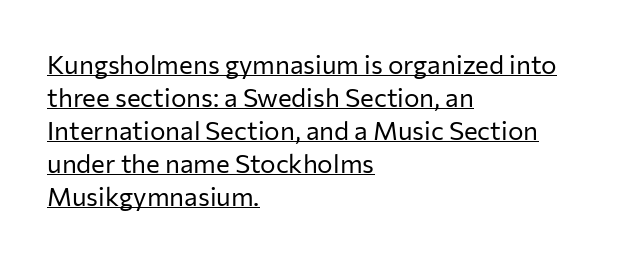
{"italic": "no", "bold": "no", "underline": "yes", "align": "left", "line_spacing": "normal", "line_spacing_ratio": 1.27, "letter_spacing": "normal", "letter_spacing_em": 0.0, "glyph_px": 26}
